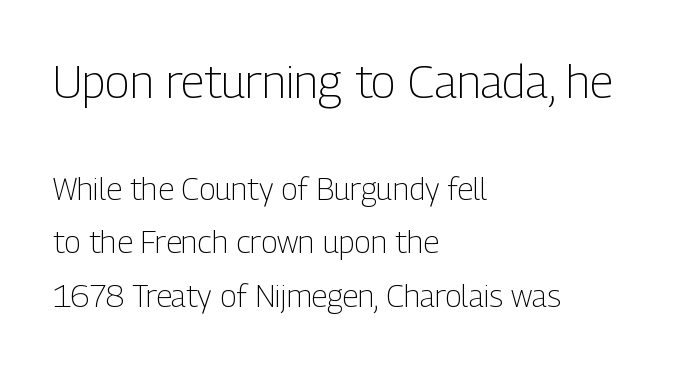
Q: Is the text bold? A: No.
Q: Is the text italic (slanted)? A: No, it is upright.
Q: Is the typeface a serif or a sans-serif typeface? A: Sans-serif.
Q: Is the text underlined? A: No.
Q: How is the paragraph aligned? A: Left-aligned.
Q: Is the spacing between letters normal or unusually wide? A: Normal.
Q: Which block of text is set in a larger size, the first (top) or the second (bottom)? A: The first (top) one.
Q: Width (condensed, normal, or wide)? A: Condensed.
Q: Stroke contrast? A: Low.
Q: x-height? A: Medium.
Q: Monospaced? A: No.
